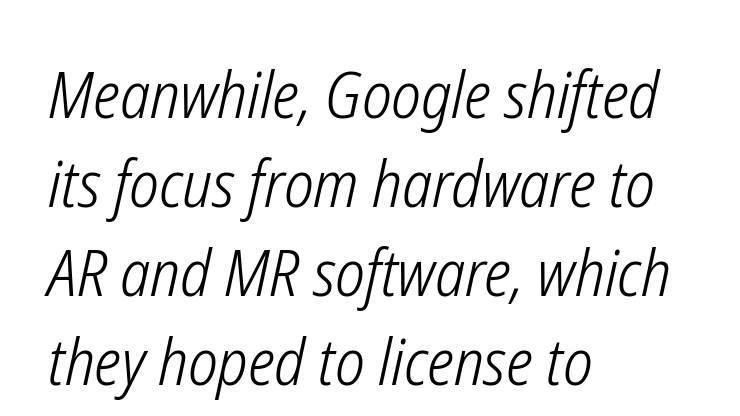
Q: Is the text bold? A: No.
Q: Is the text italic (slanted)? A: Yes, it leans right by about 12 degrees.
Q: Is the text underlined? A: No.
Q: How is the paragraph aligned? A: Left-aligned.
Q: Is the spacing between letters normal or unusually wide? A: Normal.
Q: Is the spacing between lines tight, normal or loose? A: Normal.
Q: Width (condensed, normal, or wide)? A: Condensed.
Q: Stroke contrast? A: Low.
Q: x-height? A: Medium.
Q: Monospaced? A: No.
